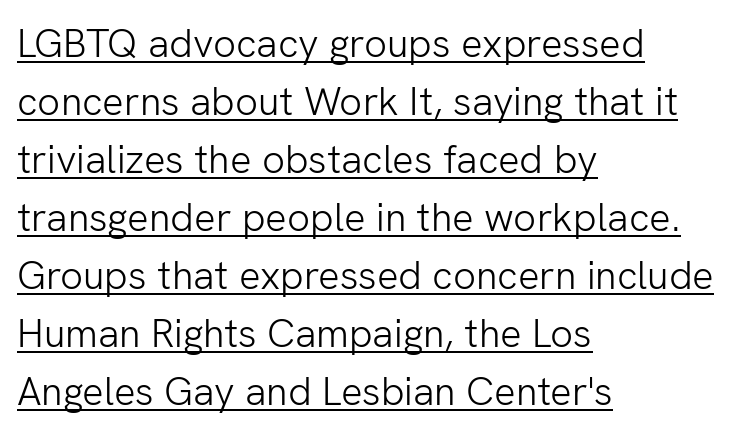
The image shows 40 px light sans-serif type, upright; set left-aligned, normal line spacing (1.45x), normal letter spacing, underlined; low stroke contrast and a medium x-height.
